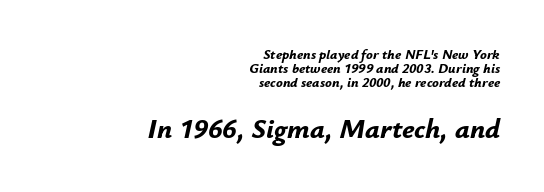
{"italic": "yes", "lean": "right", "slant_degrees": 12, "bold": "yes", "weight": "bold", "width": "normal", "stroke_contrast": "low", "x_height": "small", "monospaced": "no", "underline": "no", "align": "right", "line_spacing": "tight", "line_spacing_ratio": 1.0, "letter_spacing": "normal", "letter_spacing_em": 0.0, "larger_block": "second", "size_ratio": 2.0, "glyph_px": 28}
